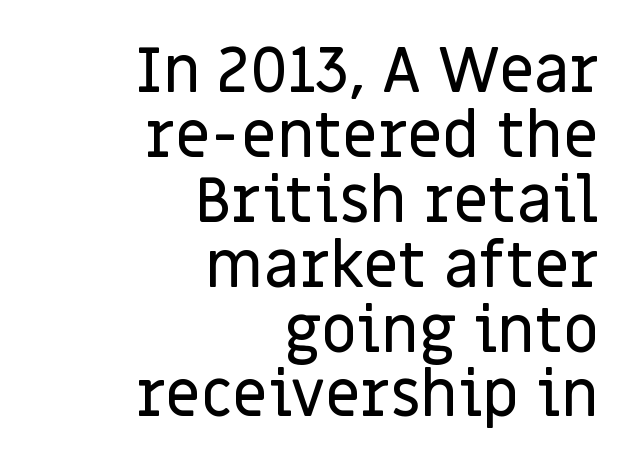
Regarding leading, the lines here are crowded together. In terms of posture, this sample is upright. Does extra space separate the letters? No, they use regular spacing. Layout note: lines flush right.
